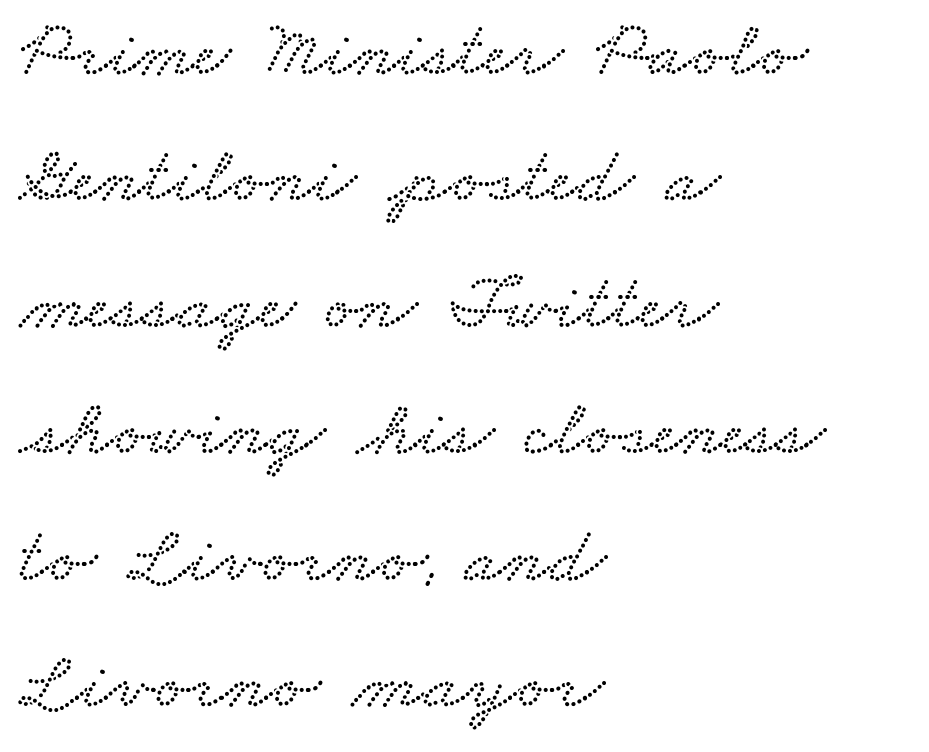
Words float on clear page, feet unadorned. Each new line begins a customary step beneath the previous one. This sample has the flowing, uneven cadence of proportional lettering. The tracking reads as untouched default to a designer's eye.
